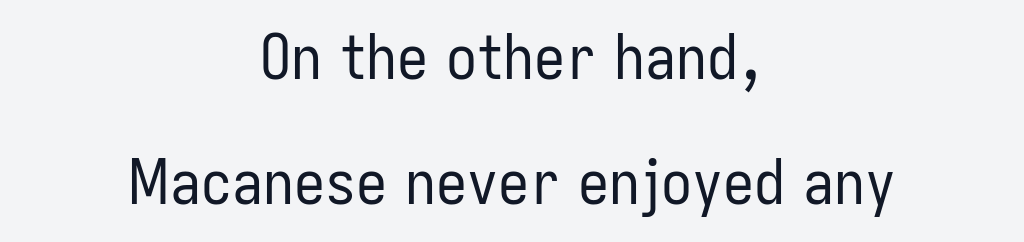
The image shows 62 px regular-weight, condensed sans-serif type, upright; set centered, loose line spacing (2.02x), normal letter spacing, not underlined; low stroke contrast and a medium x-height.
